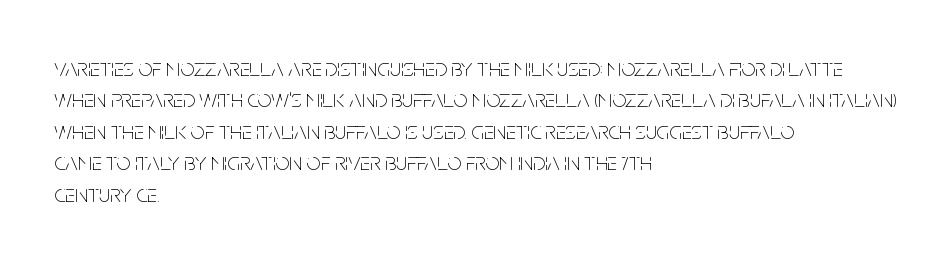
No letter is thick-stroked: the sample isn't bold. This is roman type, the default non-slanted kind. One glance says typical: line gaps are just what's usual. Plain, unruled lines of type. This sample is left-justified, so line endings fall wherever the words run out.
